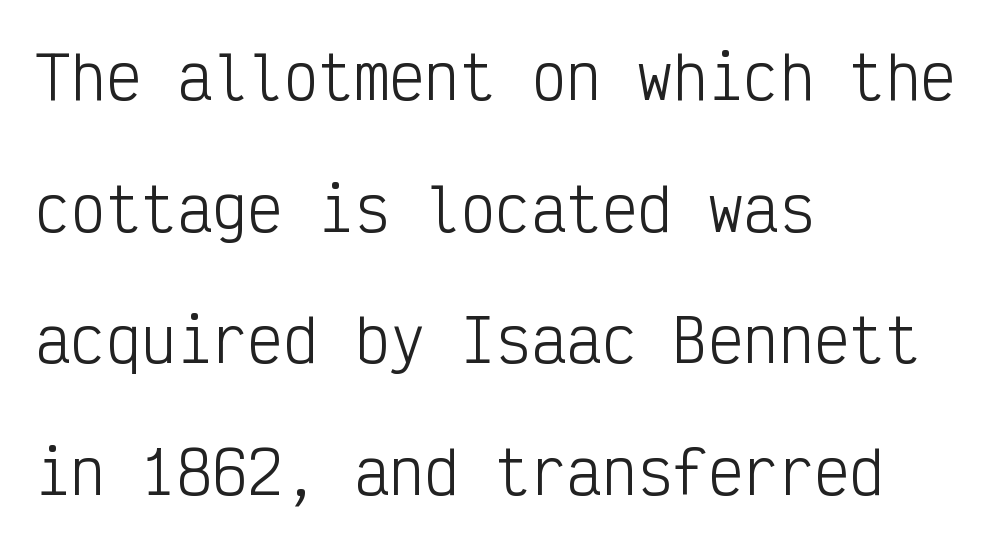
Q: Is the text bold? A: No.
Q: Is the text italic (slanted)? A: No, it is upright.
Q: Is the typeface a serif or a sans-serif typeface? A: Sans-serif.
Q: Is the text underlined? A: No.
Q: How is the paragraph aligned? A: Left-aligned.
Q: Is the spacing between letters normal or unusually wide? A: Normal.
Q: Is the spacing between lines tight, normal or loose? A: Loose.
Q: Width (condensed, normal, or wide)? A: Condensed.
Q: Stroke contrast? A: Low.
Q: x-height? A: Medium.
Q: Monospaced? A: Yes.
